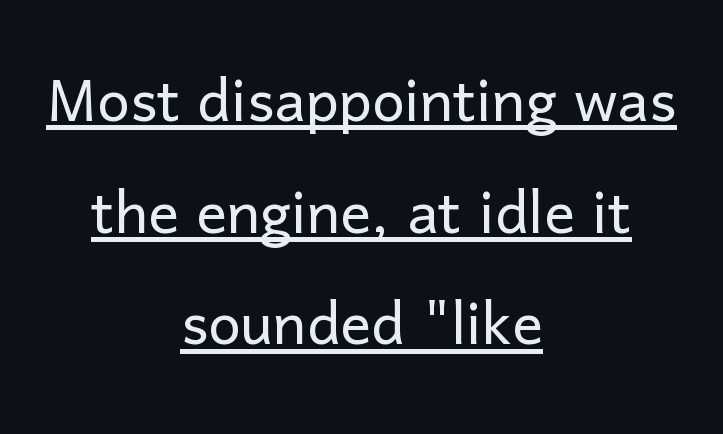
{"serif": "no", "italic": "no", "bold": "no", "weight": "light", "width": "normal", "stroke_contrast": "low", "x_height": "medium", "monospaced": "no", "underline": "yes", "align": "center", "line_spacing": "normal", "line_spacing_ratio": 1.45, "letter_spacing": "normal", "letter_spacing_em": 0.0, "glyph_px": 77}
